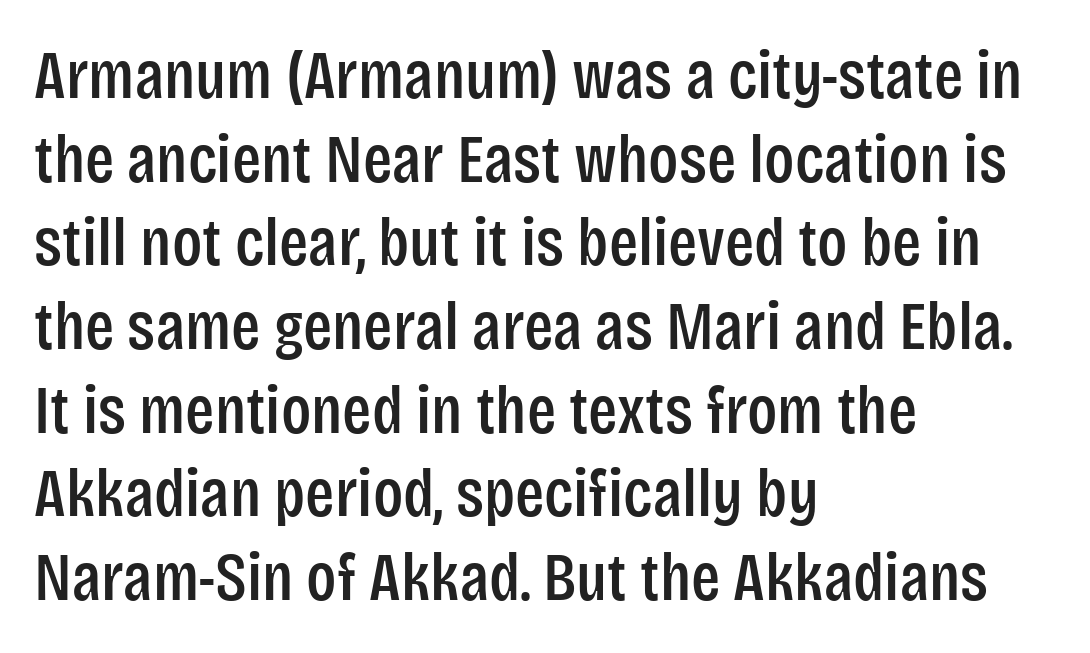
{"serif": "no", "italic": "no", "width": "condensed", "stroke_contrast": "low", "x_height": "large", "monospaced": "no", "underline": "no", "align": "left", "line_spacing_ratio": 1.23, "letter_spacing": "normal", "letter_spacing_em": 0.0, "glyph_px": 68}
